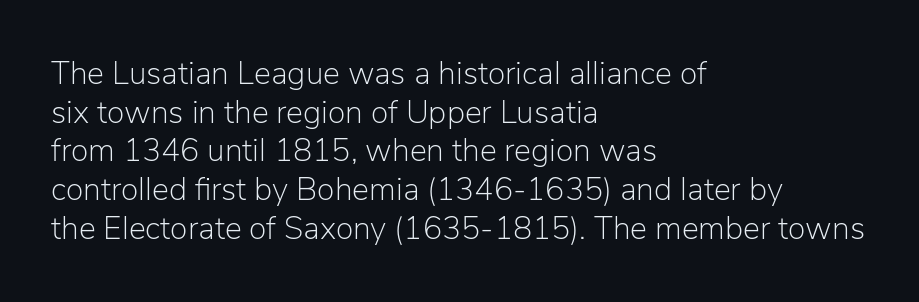
{"serif": "no", "italic": "no", "bold": "no", "weight": "light", "width": "normal", "stroke_contrast": "low", "x_height": "medium", "monospaced": "no", "underline": "no", "align": "left", "line_spacing_ratio": 1.21, "letter_spacing": "normal", "letter_spacing_em": 0.0, "glyph_px": 32}
